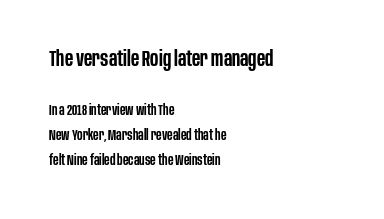
{"italic": "no", "bold": "semi", "underline": "no", "align": "left", "line_spacing_ratio": 1.78, "letter_spacing": "normal", "letter_spacing_em": 0.0, "larger_block": "first", "size_ratio": 1.5, "glyph_px": 21}
